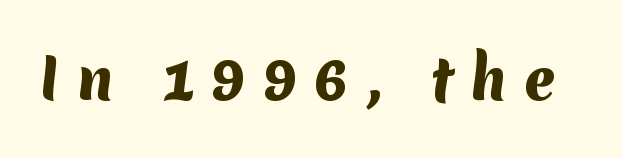
Q: Is the text bold? A: Yes.
Q: Is the typeface a serif or a sans-serif typeface? A: Sans-serif.
Q: Is the text underlined? A: No.
Q: Is the spacing between letters normal or unusually wide? A: Unusually wide.
Q: Width (condensed, normal, or wide)? A: Normal.
Q: Stroke contrast? A: Medium.
Q: x-height? A: Medium.
Q: Monospaced? A: No.
